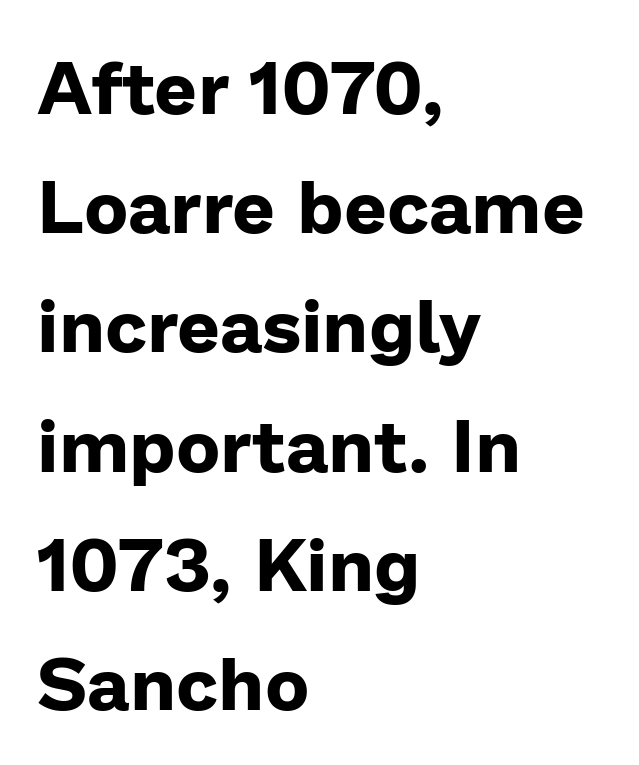
The image shows 75 px bold sans-serif type, upright; set left-aligned, normal line spacing (1.59x), normal letter spacing, not underlined; low stroke contrast and a medium x-height.
